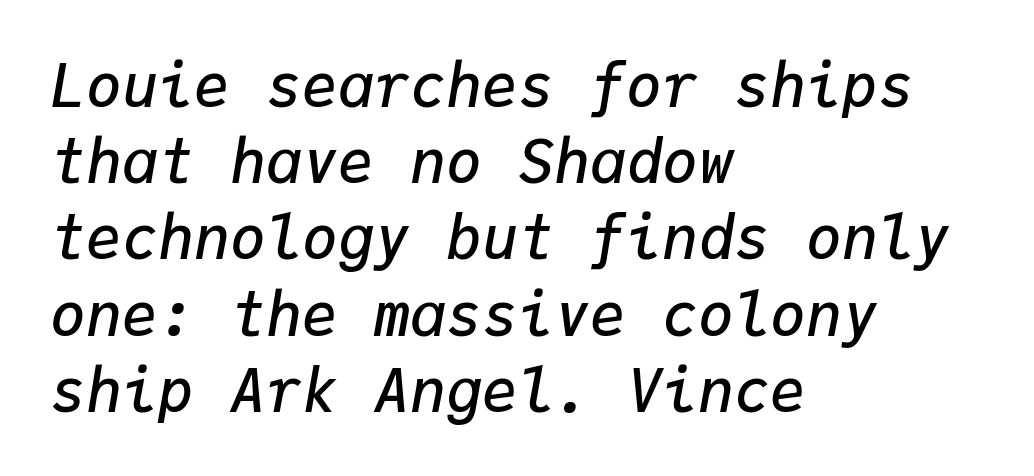
The image shows 60 px semibold type, italic (leaning right), monospaced; set left-aligned, normal line spacing (1.27x), normal letter spacing, not underlined; low stroke contrast and a medium x-height.
